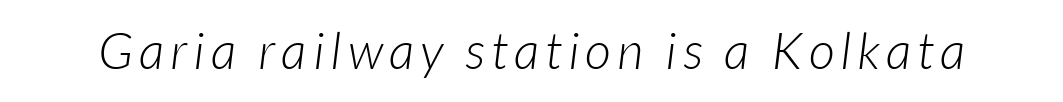
Q: Is the text bold? A: No.
Q: Is the typeface a serif or a sans-serif typeface? A: Sans-serif.
Q: Is the text underlined? A: No.
Q: Width (condensed, normal, or wide)? A: Normal.
Q: Stroke contrast? A: Low.
Q: x-height? A: Medium.
Q: Monospaced? A: No.
